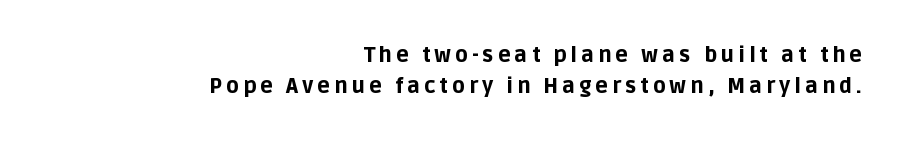
The image shows 21 px bold type, upright; set right-aligned, normal line spacing (1.48x), not underlined.
